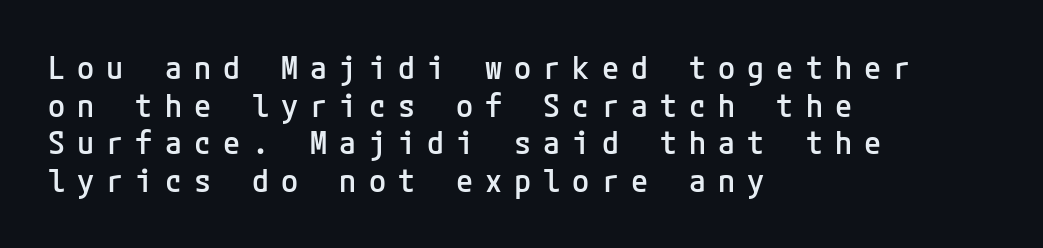
Q: Is the text bold? A: Semi-bold.
Q: Is the text italic (slanted)? A: No, it is upright.
Q: Is the typeface a serif or a sans-serif typeface? A: Sans-serif.
Q: Is the text underlined? A: No.
Q: How is the paragraph aligned? A: Left-aligned.
Q: Is the spacing between letters normal or unusually wide? A: Unusually wide.
Q: Width (condensed, normal, or wide)? A: Normal.
Q: Stroke contrast? A: Low.
Q: x-height? A: Medium.
